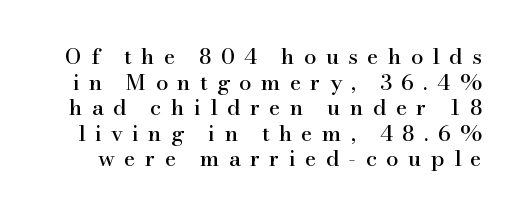
{"italic": "no", "underline": "no", "line_spacing_ratio": 1.16, "letter_spacing": "wide", "letter_spacing_em": 0.42, "glyph_px": 22}
